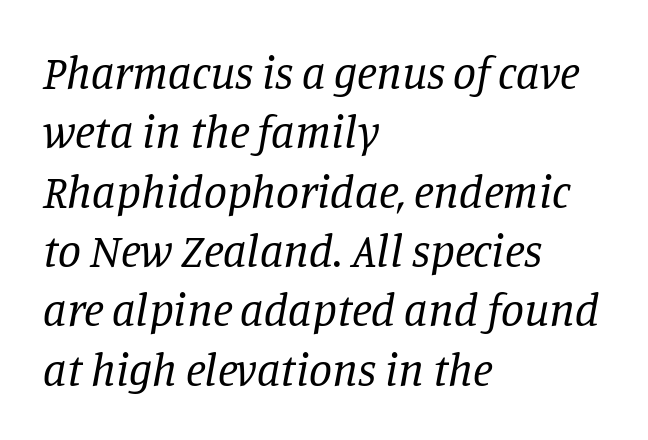
Q: Is the text bold? A: No.
Q: Is the text italic (slanted)? A: Yes, it leans right by about 11 degrees.
Q: Is the typeface a serif or a sans-serif typeface? A: Serif.
Q: Is the text underlined? A: No.
Q: How is the paragraph aligned? A: Left-aligned.
Q: Is the spacing between letters normal or unusually wide? A: Normal.
Q: Is the spacing between lines tight, normal or loose? A: Normal.
Q: Width (condensed, normal, or wide)? A: Normal.
Q: Stroke contrast? A: Low.
Q: x-height? A: Large.
Q: Monospaced? A: No.
